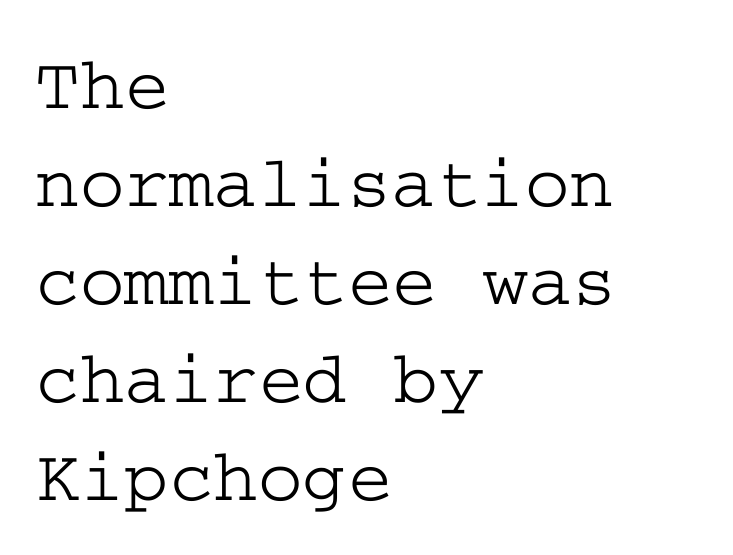
{"serif": "yes", "italic": "no", "width": "wide", "stroke_contrast": "low", "x_height": "medium", "underline": "no", "align": "left", "line_spacing": "normal", "line_spacing_ratio": 1.29, "letter_spacing": "normal", "letter_spacing_em": 0.0, "glyph_px": 76}
